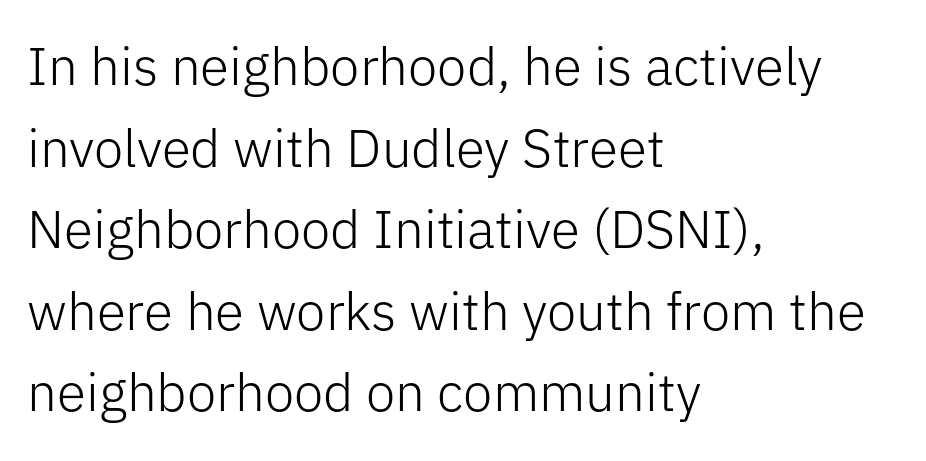
Q: Is the text bold? A: No.
Q: Is the text italic (slanted)? A: No, it is upright.
Q: Is the typeface a serif or a sans-serif typeface? A: Sans-serif.
Q: Is the text underlined? A: No.
Q: How is the paragraph aligned? A: Left-aligned.
Q: Is the spacing between letters normal or unusually wide? A: Normal.
Q: Is the spacing between lines tight, normal or loose? A: Normal.
Q: Width (condensed, normal, or wide)? A: Normal.
Q: Stroke contrast? A: Low.
Q: x-height? A: Medium.
Q: Monospaced? A: No.
